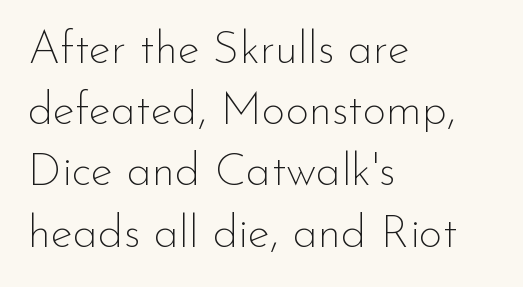
Q: Is the text bold? A: No.
Q: Is the text italic (slanted)? A: No, it is upright.
Q: Is the typeface a serif or a sans-serif typeface? A: Sans-serif.
Q: Is the text underlined? A: No.
Q: How is the paragraph aligned? A: Left-aligned.
Q: Is the spacing between letters normal or unusually wide? A: Normal.
Q: Is the spacing between lines tight, normal or loose? A: Normal.
Q: Width (condensed, normal, or wide)? A: Normal.
Q: Stroke contrast? A: Low.
Q: x-height? A: Small.
Q: Monospaced? A: No.
